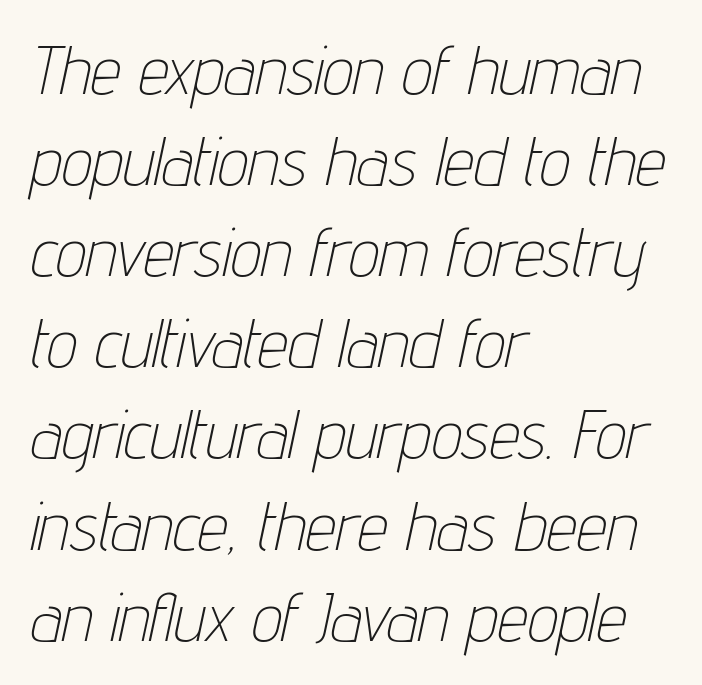
The image shows 68 px thin, condensed type, italic (leaning right); set left-aligned, normal line spacing (1.34x), normal letter spacing, not underlined; low stroke contrast and a medium x-height.
